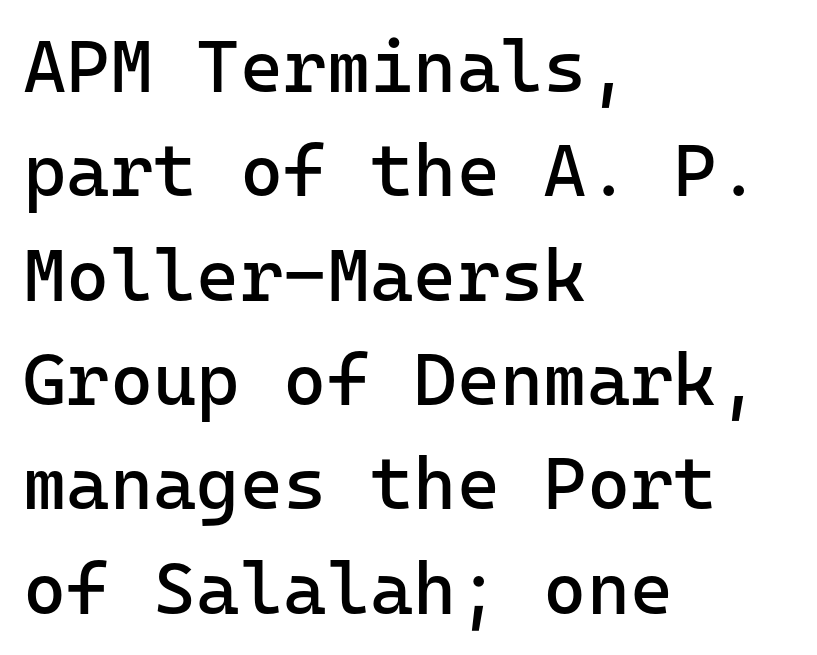
{"serif": "no", "italic": "no", "bold": "no", "weight": "regular", "width": "normal", "stroke_contrast": "low", "x_height": "medium", "monospaced": "yes", "underline": "no", "align": "left", "line_spacing": "normal", "line_spacing_ratio": 1.41, "letter_spacing": "normal", "letter_spacing_em": 0.0, "glyph_px": 74}
